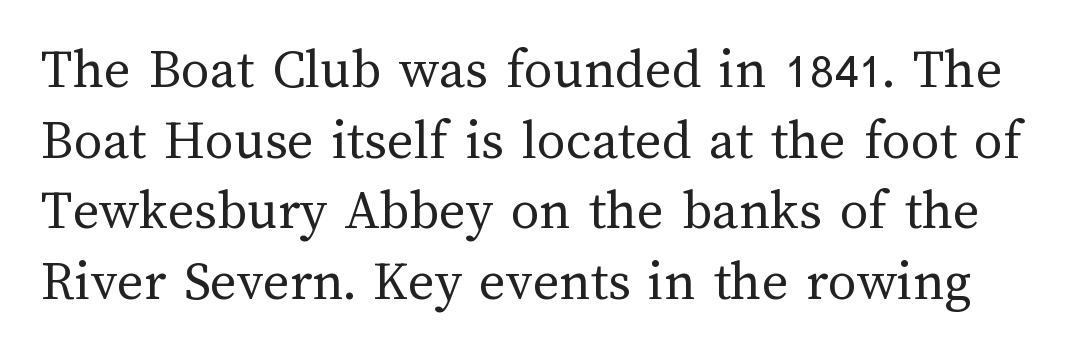
This rendering leaves character spacing at its baseline value. Glance below the letters and you will spot only blank space. Posture: upright roman. The face looks like a standard text weight, possibly lighter. The rendering uses natural spacing where letterforms have individual widths.
